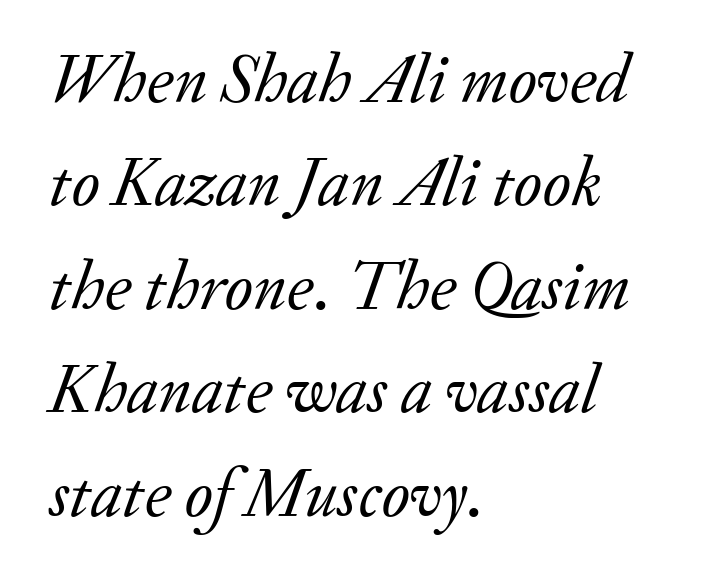
Q: Is the text bold? A: No.
Q: Is the text italic (slanted)? A: Yes, it leans right by about 20 degrees.
Q: Is the typeface a serif or a sans-serif typeface? A: Serif.
Q: Is the text underlined? A: No.
Q: How is the paragraph aligned? A: Left-aligned.
Q: Is the spacing between letters normal or unusually wide? A: Normal.
Q: Is the spacing between lines tight, normal or loose? A: Normal.
Q: Width (condensed, normal, or wide)? A: Normal.
Q: Stroke contrast? A: Low.
Q: x-height? A: Small.
Q: Monospaced? A: No.
